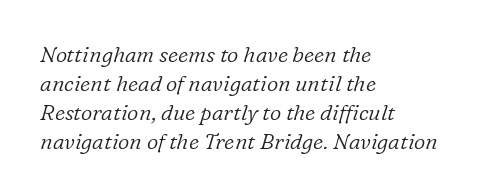
The image shows 22 px text type, italic (leaning right); set left-aligned, normal line spacing (1.32x), normal letter spacing, not underlined.
